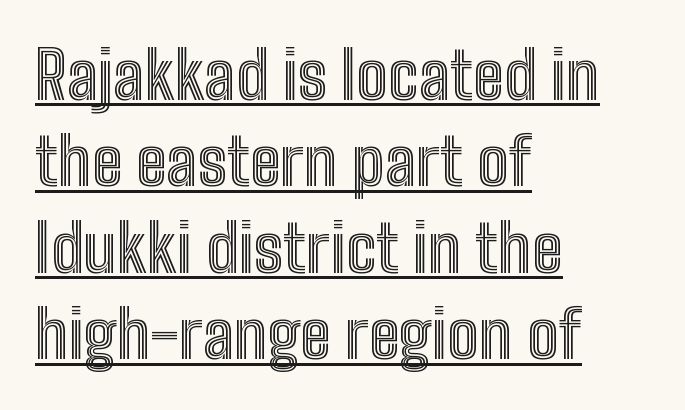
Q: Is the text italic (slanted)? A: No, it is upright.
Q: Is the text underlined? A: Yes.
Q: How is the paragraph aligned? A: Left-aligned.
Q: Is the spacing between letters normal or unusually wide? A: Normal.
Q: Is the spacing between lines tight, normal or loose? A: Normal.
Q: Width (condensed, normal, or wide)? A: Condensed.
Q: x-height? A: Medium.
Q: Monospaced? A: No.
